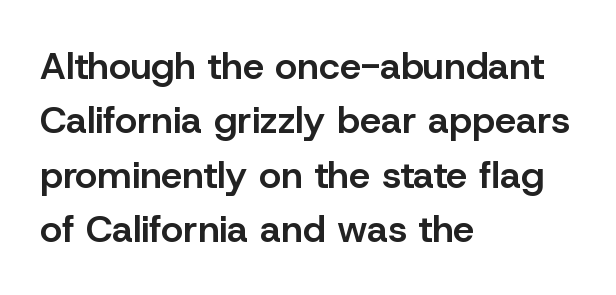
Q: Is the text bold? A: Semi-bold.
Q: Is the text italic (slanted)? A: No, it is upright.
Q: Is the typeface a serif or a sans-serif typeface? A: Sans-serif.
Q: Is the text underlined? A: No.
Q: How is the paragraph aligned? A: Left-aligned.
Q: Is the spacing between letters normal or unusually wide? A: Normal.
Q: Is the spacing between lines tight, normal or loose? A: Normal.
Q: Width (condensed, normal, or wide)? A: Normal.
Q: Stroke contrast? A: Low.
Q: x-height? A: Medium.
Q: Monospaced? A: No.
